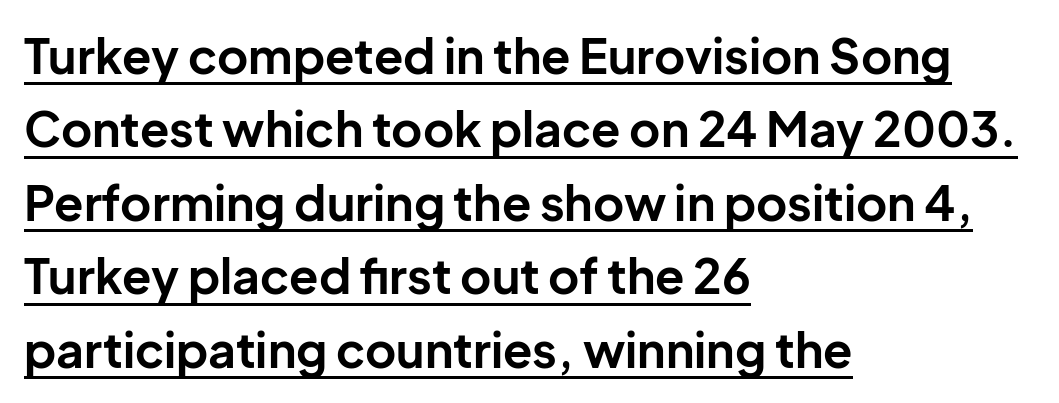
The image shows 48 px bold sans-serif type, upright; set left-aligned, normal line spacing (1.53x), normal letter spacing, underlined; low stroke contrast and a medium x-height.
